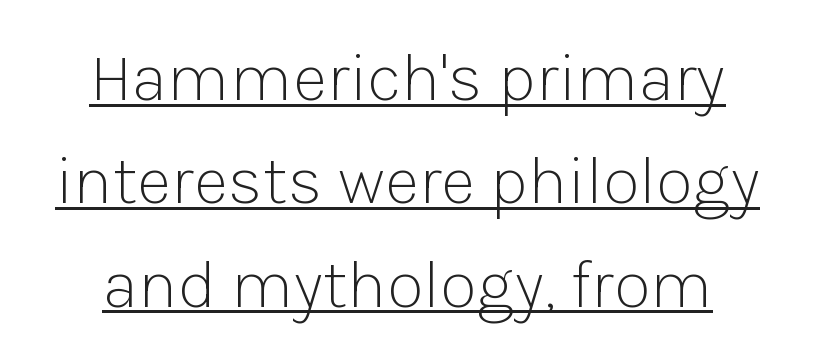
The image shows 68 px light sans-serif type, upright; set normal line spacing (1.52x), normal letter spacing, underlined; low stroke contrast and a medium x-height.
